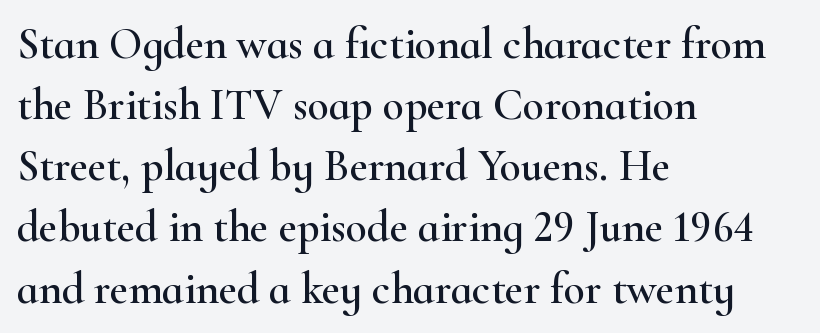
The rag falls on the right side of this text block. Do the characters align in a grid? No, the font is proportional. Rule under the text: the space is simply empty. Does the leading feel generous? No, just average. Tall strokes in this sample are plumb rather than angled. Tracking here is standard; glyphs follow each other at the usual distance.
